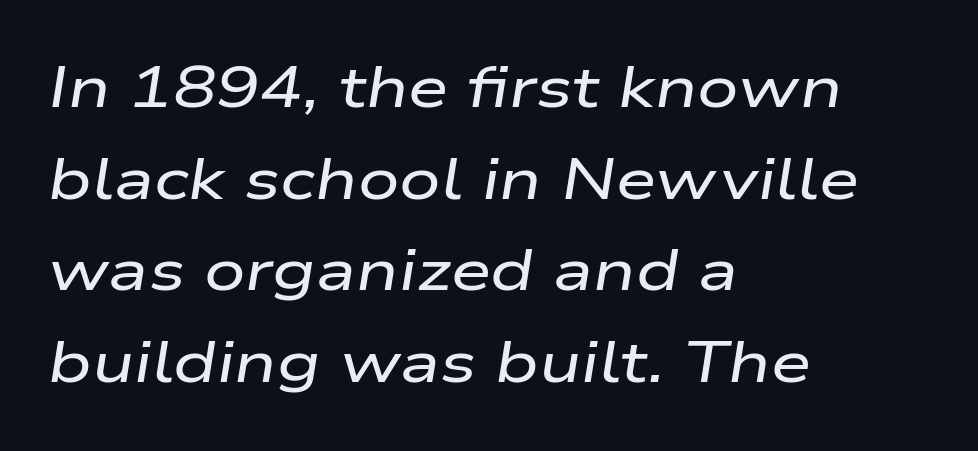
{"italic": "yes", "lean": "right", "slant_degrees": 9, "width": "wide", "stroke_contrast": "low", "x_height": "medium", "monospaced": "no", "underline": "no", "align": "left", "line_spacing": "normal", "line_spacing_ratio": 1.58, "letter_spacing": "normal", "letter_spacing_em": 0.0, "glyph_px": 58}
